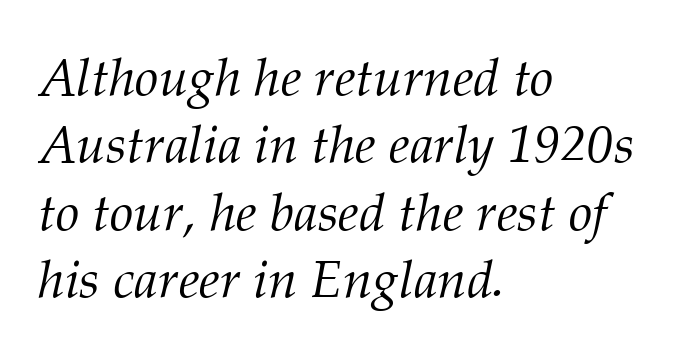
Q: Is the text bold? A: No.
Q: Is the text italic (slanted)? A: Yes, it leans right by about 12 degrees.
Q: Is the typeface a serif or a sans-serif typeface? A: Serif.
Q: Is the text underlined? A: No.
Q: How is the paragraph aligned? A: Left-aligned.
Q: Is the spacing between letters normal or unusually wide? A: Normal.
Q: Is the spacing between lines tight, normal or loose? A: Normal.
Q: Width (condensed, normal, or wide)? A: Normal.
Q: Stroke contrast? A: Medium.
Q: x-height? A: Medium.
Q: Monospaced? A: No.
